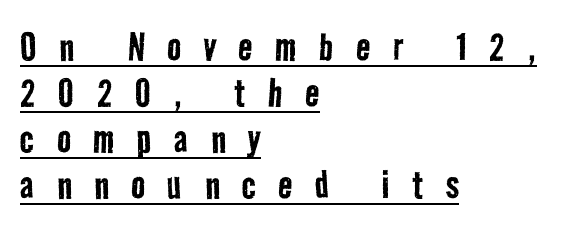
Does extra space separate the letters? Yes, quite a lot of it. Is there much room between lines? No — they nearly touch. These lines stack with their left ends in a neat column. Stem width sits at or under what a default text font uses. Looks like regular typesetting: each glyph gets only the width it needs. The words here are underlined.
